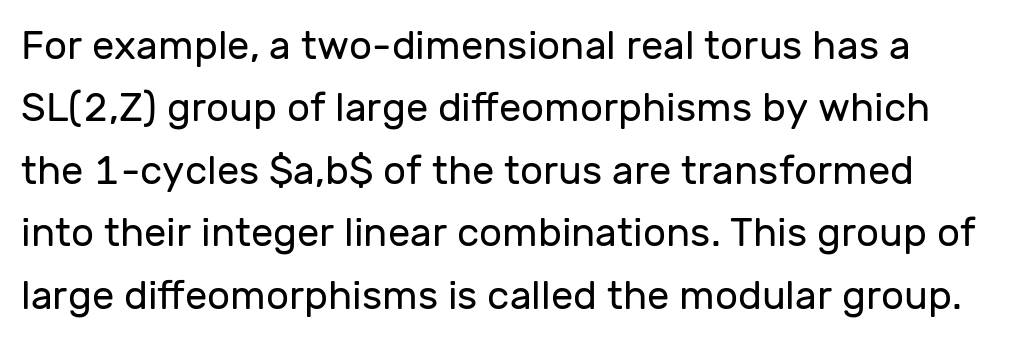
The image shows 40 px regular-weight sans-serif type, upright; set normal line spacing (1.56x), normal letter spacing, not underlined; low stroke contrast and a medium x-height.
